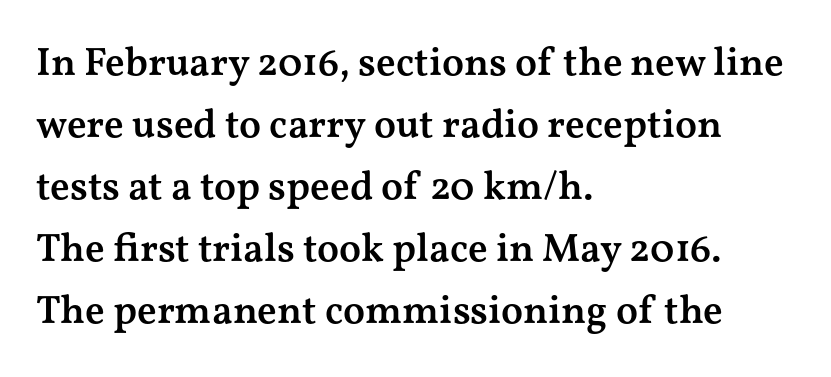
The image shows 40 px semibold, wide serif type, upright; set left-aligned, normal line spacing (1.55x), normal letter spacing, not underlined; medium stroke contrast and a medium x-height.
